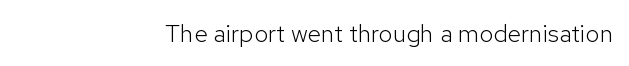
{"italic": "no", "bold": "no", "underline": "no", "letter_spacing": "normal", "letter_spacing_em": 0.0, "glyph_px": 25}
